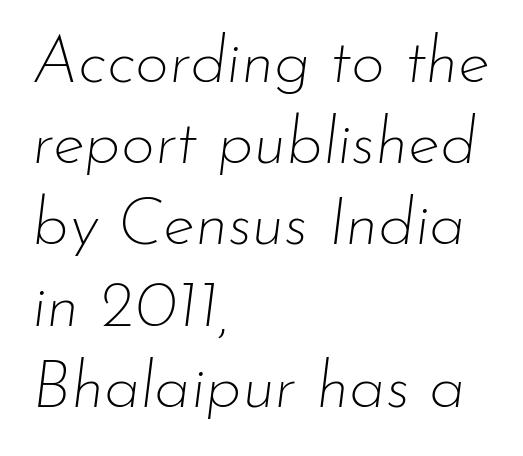
Think of a printed novel: that variable character pitch is what you see here. This rendering uses left alignment, leaving the right contour irregular. If you drew a line through each stem, it would be angled. Glyph-to-glyph distance matches everyday printed text.
